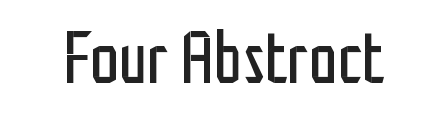
Standard letterfit; no display-style spreading of the glyphs. The baseline area is clear. The type family on display is of the sans-serif kind. Rendered with straight, roman letterforms.
